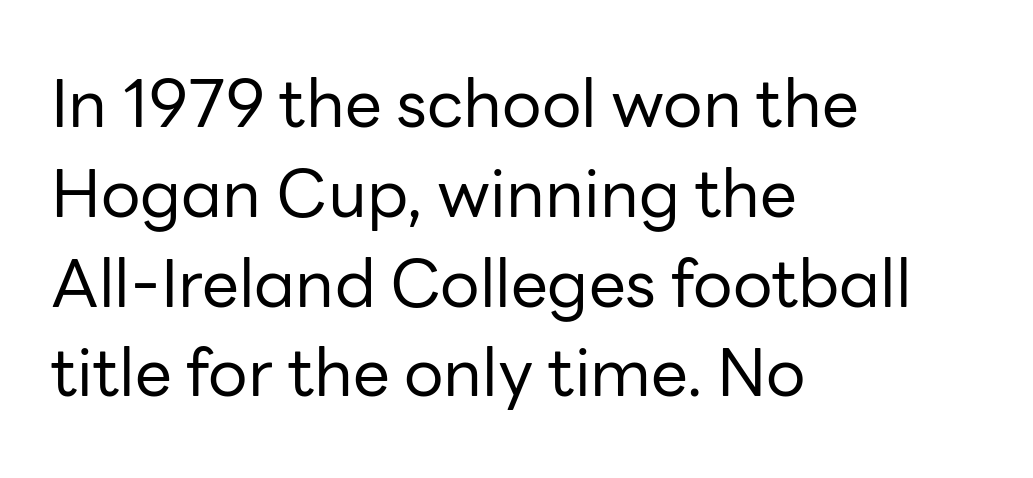
The rendering shows plain stroke endings on the letterforms — a sans-serif design. Default kerning and tracking; the words read as compact shapes. Each letter keeps its own natural width here, so spacing adapts to shape. Where is the straight margin? On the left. Stems here are at most as thick as an everyday book face.
